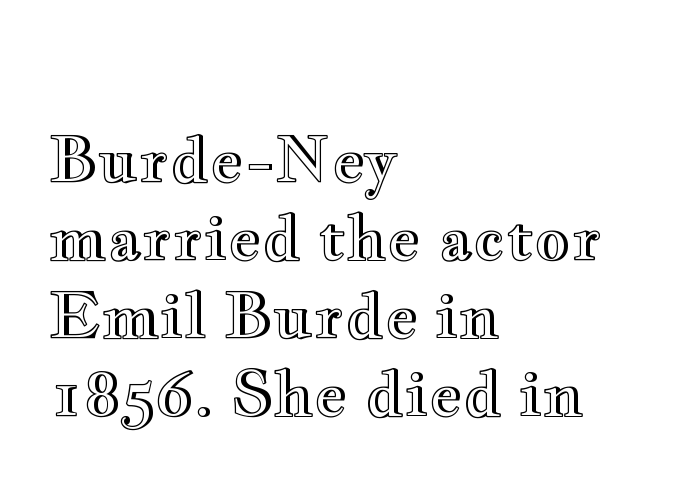
A typesetter would call this proportional, since set widths differ per character. Letter spacing: default. Posture: straight, roman, zero tilt. A clean baseline with only descenders dipping below it. Casual observation: everything's shoved over to the left.
